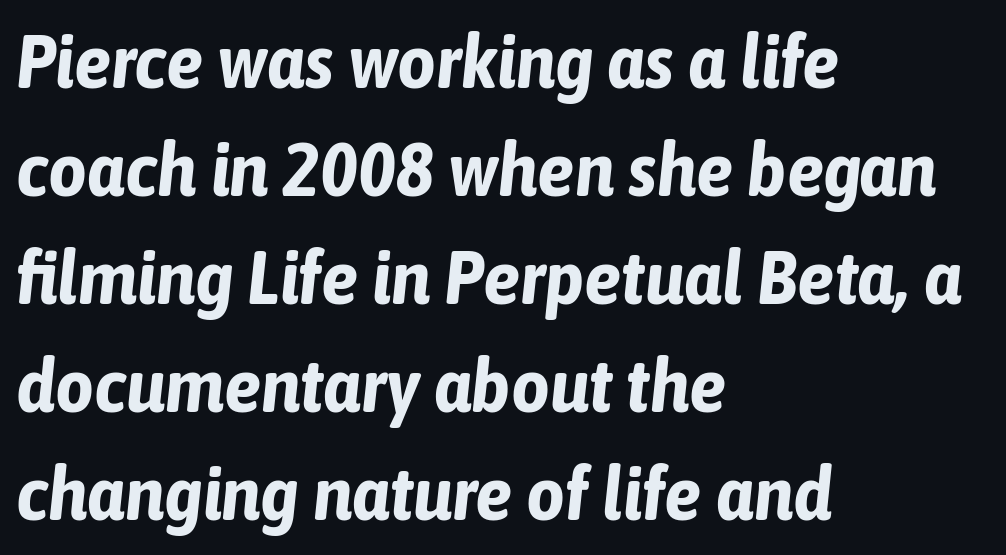
The gaps between neighbouring characters are ordinary and unremarkable. Quick note: italic. The gap between lines stays unmarked. This sample has the flowing, uneven cadence of proportional lettering. One glance says typical: line gaps are just what's usual. Visually the block forms a straight wall on the left and a jagged coastline on the right.
